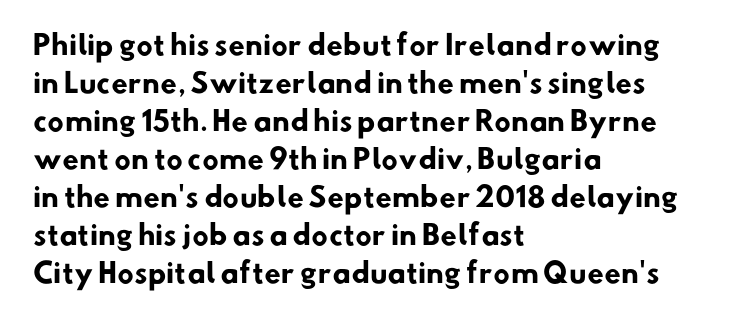
Q: Is the text bold? A: Yes.
Q: Is the text underlined? A: No.
Q: How is the paragraph aligned? A: Left-aligned.
Q: Is the spacing between letters normal or unusually wide? A: Normal.
Q: Is the spacing between lines tight, normal or loose? A: Normal.
